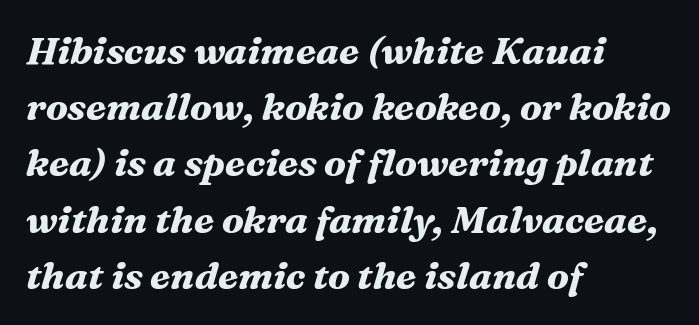
{"serif": "yes", "italic": "yes", "lean": "right", "slant_degrees": 16, "bold": "yes", "weight": "bold", "width": "normal", "stroke_contrast": "medium", "x_height": "medium", "monospaced": "no", "underline": "no", "align": "left", "line_spacing": "normal", "line_spacing_ratio": 1.48, "letter_spacing": "normal", "letter_spacing_em": 0.0, "glyph_px": 38}
